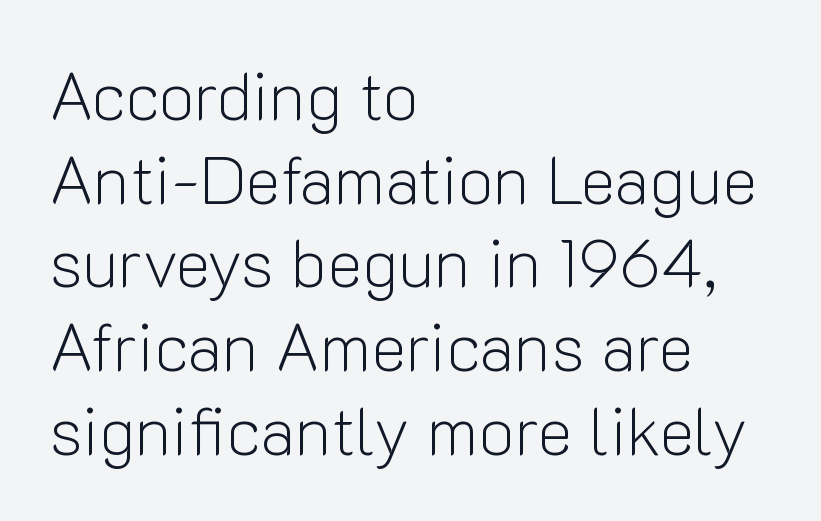
This rendering uses left alignment, leaving the right contour irregular. Vertical spacing — default. Observe the ordinary spacing: letters are neighbours, not strangers. Notice how the stems are strictly vertical — no italics here. Is the type heavy? It reads as light-to-regular instead. Think of a printed novel: that variable character pitch is what you see here.
